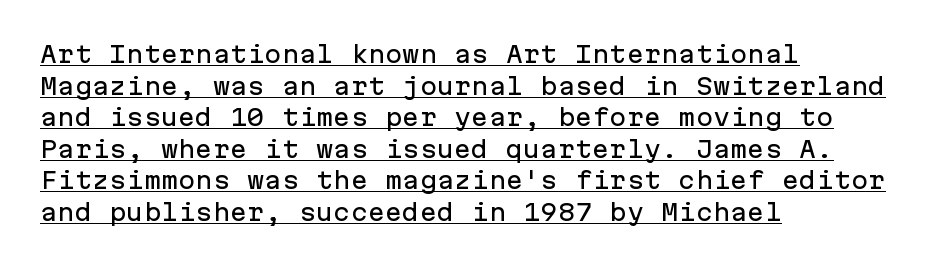
{"italic": "no", "underline": "yes", "align": "left", "line_spacing": "normal", "line_spacing_ratio": 1.37, "letter_spacing": "normal", "letter_spacing_em": 0.0, "glyph_px": 23}
